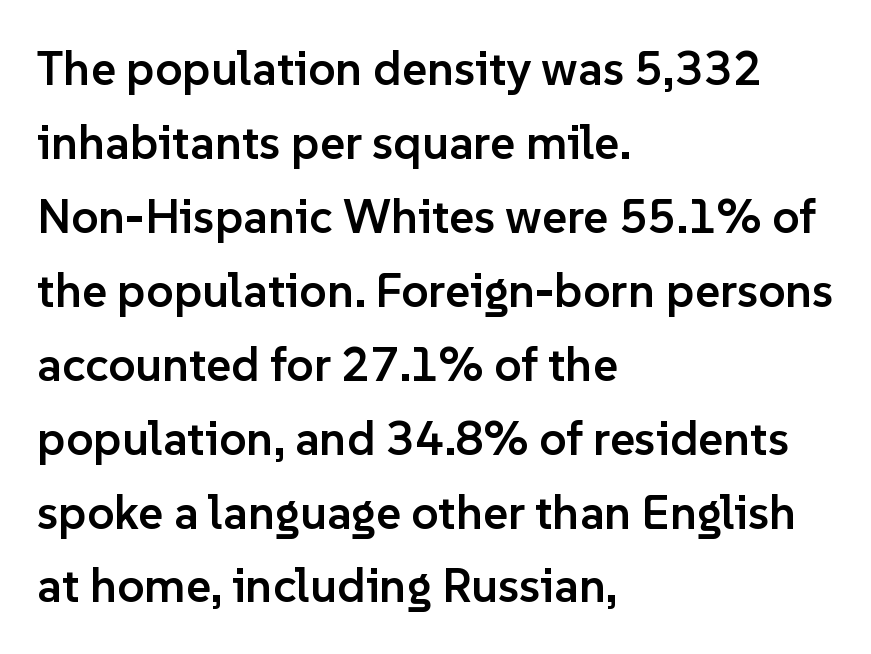
{"serif": "no", "italic": "no", "bold": "semi", "weight": "semibold", "width": "normal", "stroke_contrast": "low", "x_height": "medium", "monospaced": "no", "underline": "no", "align": "left", "line_spacing": "normal", "line_spacing_ratio": 1.54, "letter_spacing": "normal", "letter_spacing_em": 0.0, "glyph_px": 48}
